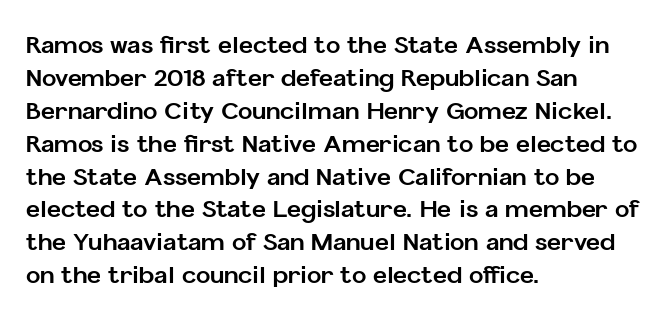
The tracking reads as untouched default to a designer's eye. Check the space under the baseline: it is left empty. The letters stand straight up with perfectly vertical stems. Each line starts at the same left margin while the right side varies. Weight check: bold — yes, fully. These lines sit exactly where default settings would place them.
